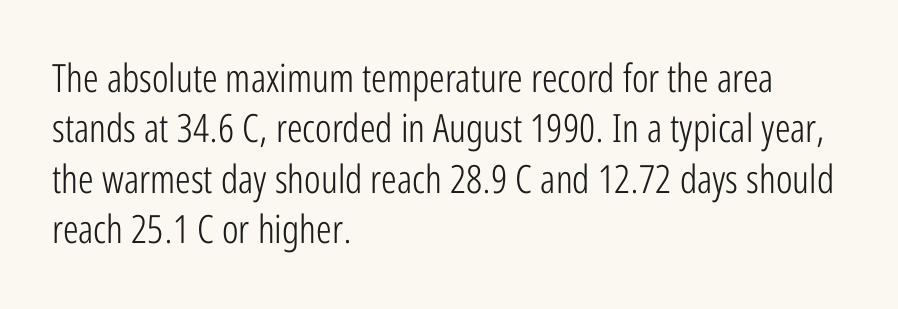
Q: Is the text bold? A: No.
Q: Is the text italic (slanted)? A: No, it is upright.
Q: Is the typeface a serif or a sans-serif typeface? A: Sans-serif.
Q: Is the text underlined? A: No.
Q: How is the paragraph aligned? A: Left-aligned.
Q: Is the spacing between letters normal or unusually wide? A: Normal.
Q: Is the spacing between lines tight, normal or loose? A: Normal.
Q: Width (condensed, normal, or wide)? A: Condensed.
Q: Stroke contrast? A: Low.
Q: x-height? A: Medium.
Q: Monospaced? A: No.
